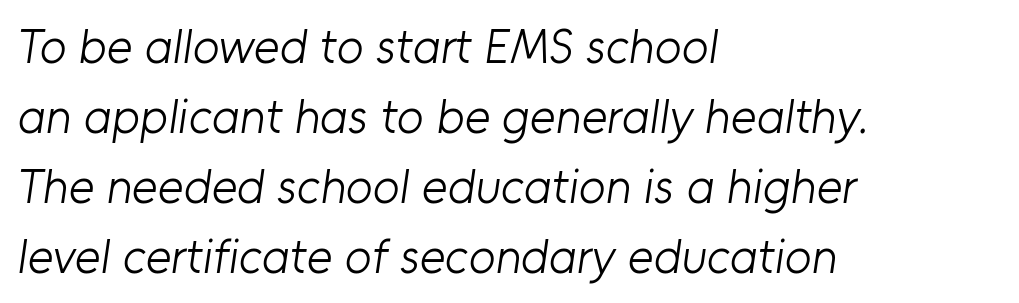
The image shows 49 px light sans-serif type; set left-aligned, normal line spacing (1.43x), normal letter spacing, not underlined; low stroke contrast and a medium x-height.
